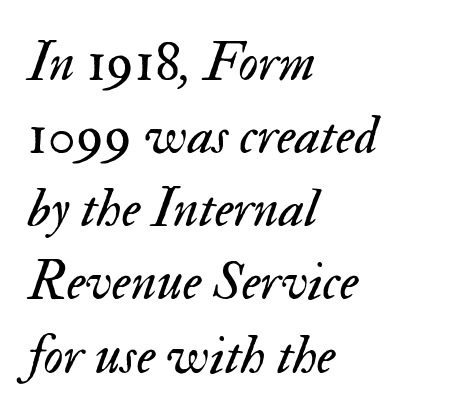
How would I describe the line gaps? Plain and ordinary. The rendering applies a slant to the glyphs. No extra ink here — the face is not bold. Here the glyphs are tracked normally, forming tight word shapes. Note the varied advance widths — an 'i' is clearly narrower than an 'm'. Compared with a centered layout, this one pins lines to the left instead.
